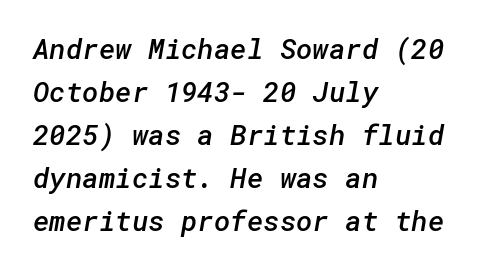
Q: Is the text bold? A: Semi-bold.
Q: Is the typeface a serif or a sans-serif typeface? A: Sans-serif.
Q: Is the text underlined? A: No.
Q: How is the paragraph aligned? A: Left-aligned.
Q: Is the spacing between letters normal or unusually wide? A: Normal.
Q: Is the spacing between lines tight, normal or loose? A: Normal.
Q: Width (condensed, normal, or wide)? A: Normal.
Q: Stroke contrast? A: Low.
Q: x-height? A: Medium.
